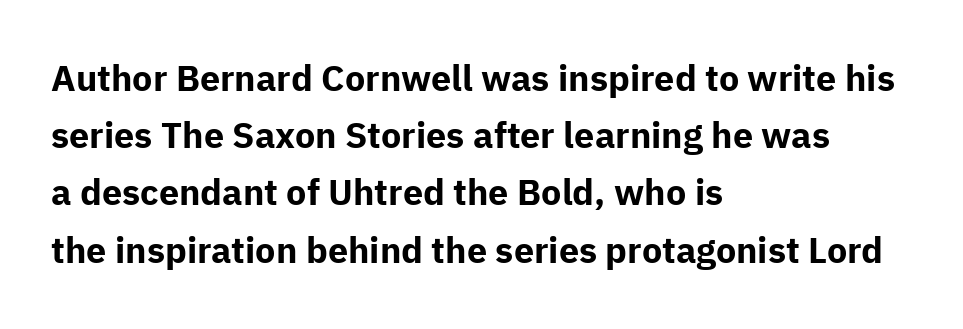
Letterform terminals end flat and unadorned throughout the passage. The axis of the letterforms is exactly vertical. The gap between lines stays unmarked. Horizontal bands of white between lines are of average thickness. A classic flush-left, rag-right setting is used for this passage.
